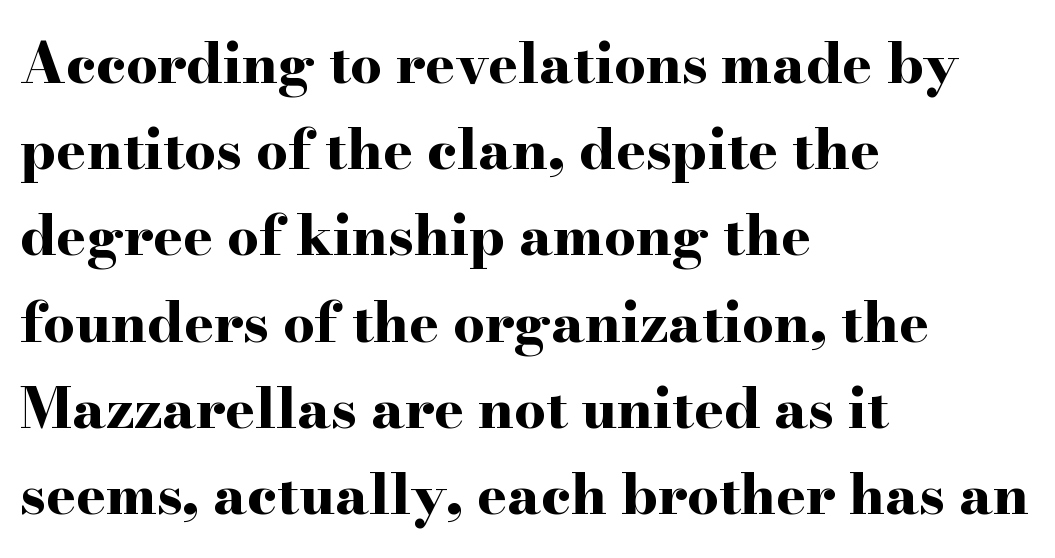
It's the straight-up-and-down kind of type. Is this a sans? No — the strokes have serifs. This block has exactly the height ordinary leading produces. The font is running at its bold setting.
